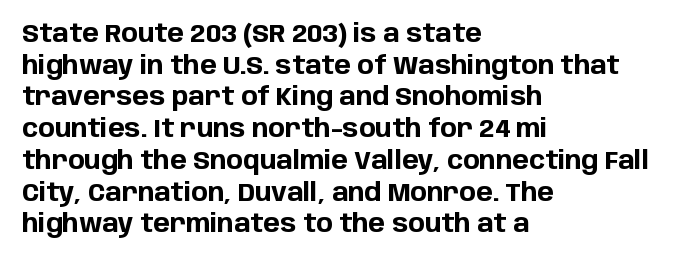
The image shows 25 px bold type, upright; set left-aligned, normal line spacing (1.27x), normal letter spacing, not underlined.
